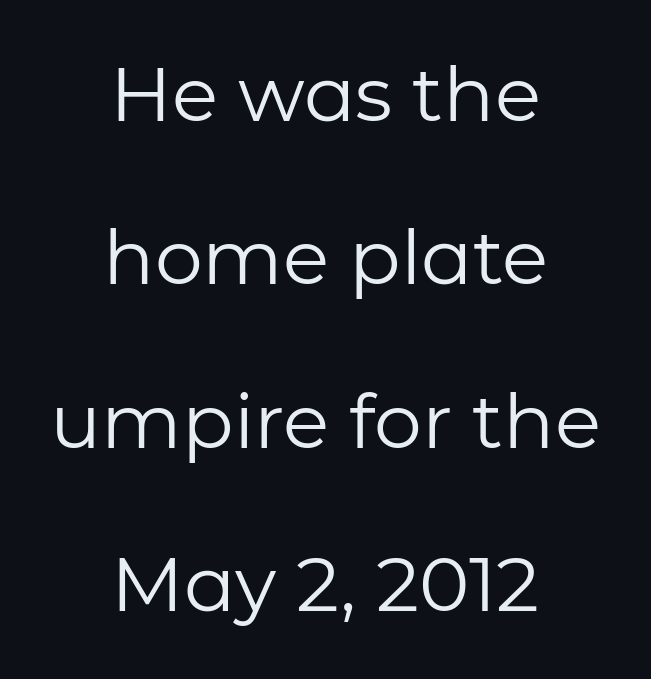
Decoration check: the copy has no underline. You could not count columns in this text — the font is proportionally spaced. Bold? No — there's no thickening of the strokes. The face used here is a sans, in the tradition of grotesques and geometrics. What's the leading like? Stretched, with rows far apart. Casual observation: everything's sitting right in the middle.
